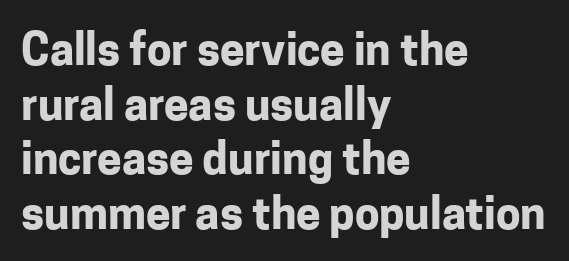
These lines are rendered in a variable-pitch font. Descenders hang freely into open space. Spacing between characters is what you'd get straight out of the box. The glyphs in this specimen are sans serif. Weight: bold. Every character sits straight up, as roman type does.
